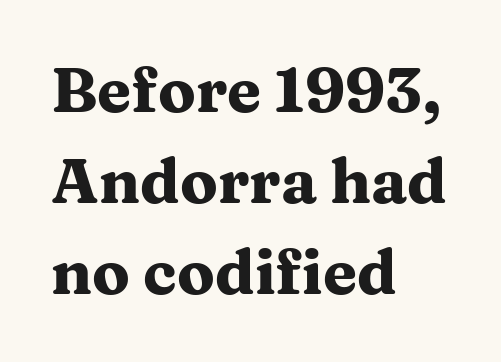
The passage shown is typed in a proportional face where columns would drift. Interline gaps are of average width in this sample. Words float on clear page, feet unadorned. Check where the strokes stop: tiny serifs finish them off. All the whitespace from short lines collects on the right.
